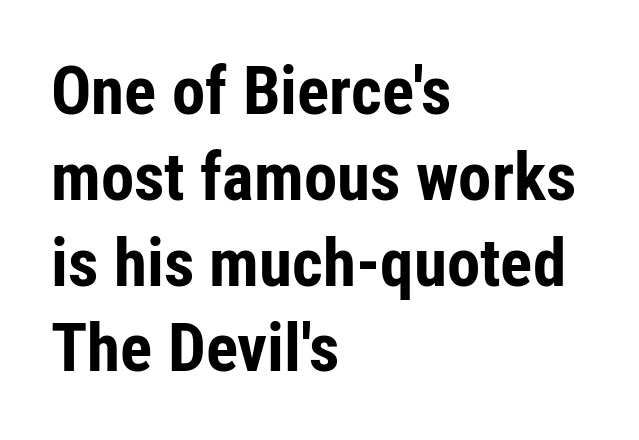
Style check: upright. Leftover space on each line is placed entirely after the last word. Weight: bold. Nope, no serifs anywhere on these letters. The face used here is rendered with its standard letterfit. The strip under each line holds only bare page.
